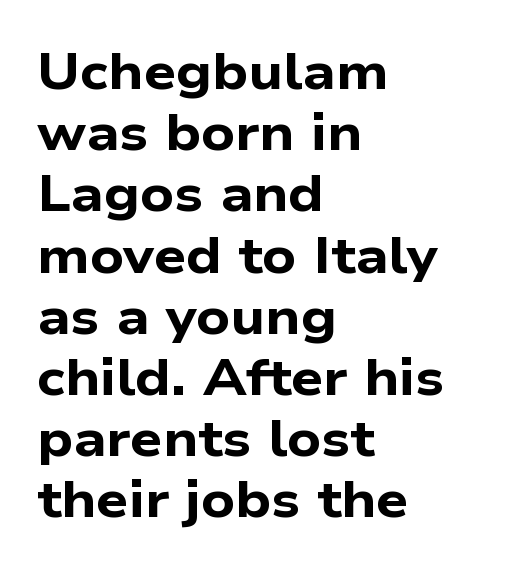
The image shows 51 px bold, wide sans-serif type; set left-aligned, line spacing 1.2x, normal letter spacing, not underlined; low stroke contrast and a medium x-height.
